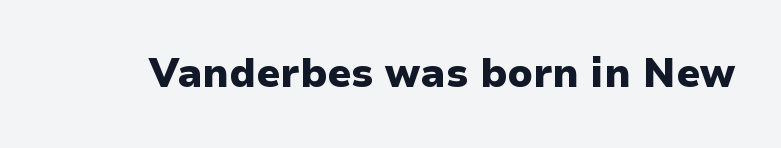
Weight: bold. This rendering leaves character spacing at its baseline value. Posture: vertical. Has an underline been added? It has not. What kind of face is this? One without serifs — a sans. Is this a fixed-width face? No — the glyphs have proportional, varying widths.
